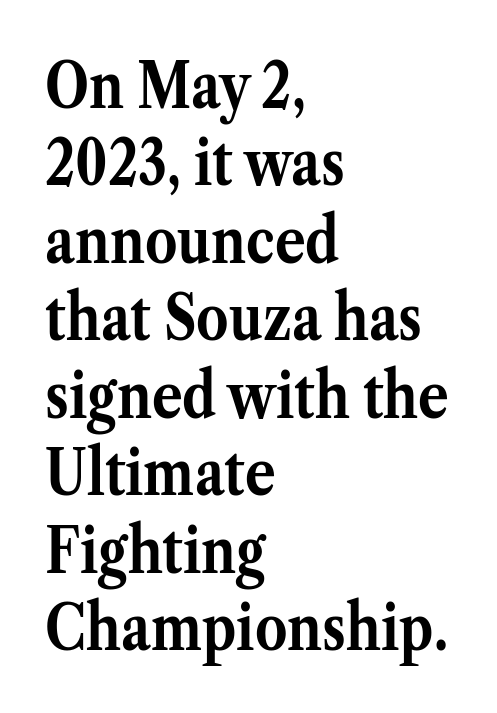
The image shows 64 px semibold serif type, upright; set left-aligned, line spacing 1.21x, normal letter spacing, not underlined; medium stroke contrast and a medium x-height.
